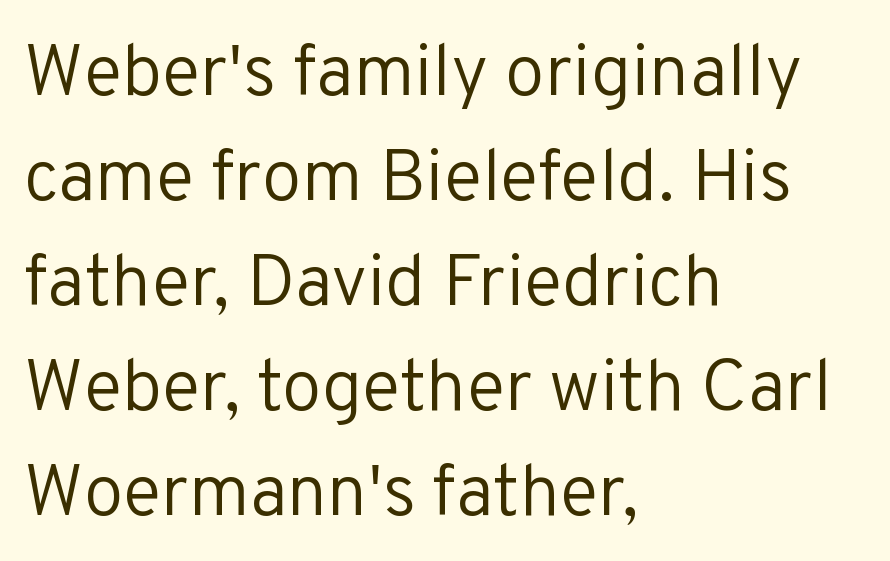
Q: Is the text bold? A: No.
Q: Is the text italic (slanted)? A: No, it is upright.
Q: Is the typeface a serif or a sans-serif typeface? A: Sans-serif.
Q: Is the text underlined? A: No.
Q: How is the paragraph aligned? A: Left-aligned.
Q: Is the spacing between letters normal or unusually wide? A: Normal.
Q: Is the spacing between lines tight, normal or loose? A: Normal.
Q: Width (condensed, normal, or wide)? A: Normal.
Q: Stroke contrast? A: Low.
Q: x-height? A: Medium.
Q: Monospaced? A: No.
